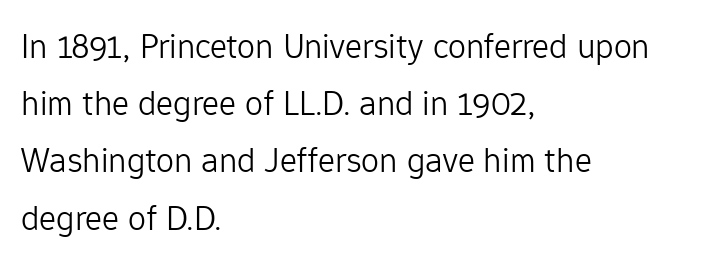
The image shows 36 px light sans-serif type, upright; set left-aligned, normal line spacing (1.59x), normal letter spacing, not underlined; low stroke contrast and a medium x-height.
